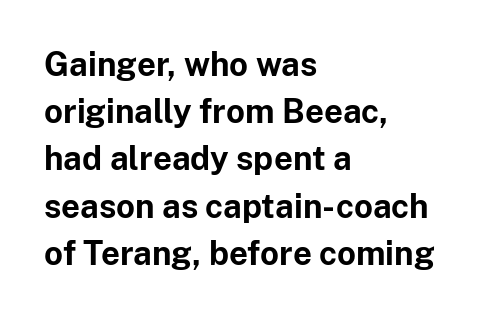
The image shows 33 px bold sans-serif type, upright; set left-aligned, normal line spacing (1.43x), normal letter spacing, not underlined; low stroke contrast and a medium x-height.
